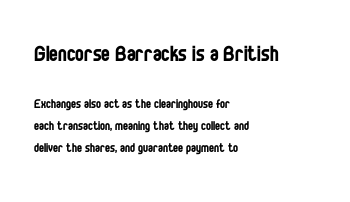
Q: Is the text bold? A: No.
Q: Is the text italic (slanted)? A: No, it is upright.
Q: Is the text underlined? A: No.
Q: How is the paragraph aligned? A: Left-aligned.
Q: Is the spacing between letters normal or unusually wide? A: Normal.
Q: Is the spacing between lines tight, normal or loose? A: Normal.
Q: Which block of text is set in a larger size, the first (top) or the second (bottom)? A: The first (top) one.
